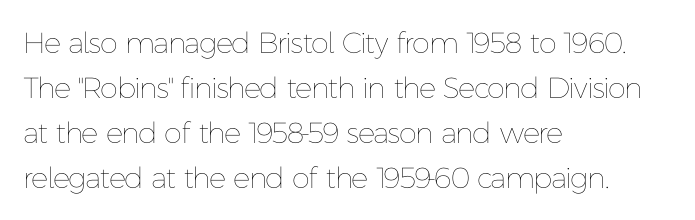
The image shows 29 px thin type, upright; set left-aligned, normal line spacing (1.55x), normal letter spacing, not underlined; low stroke contrast and a medium x-height.
